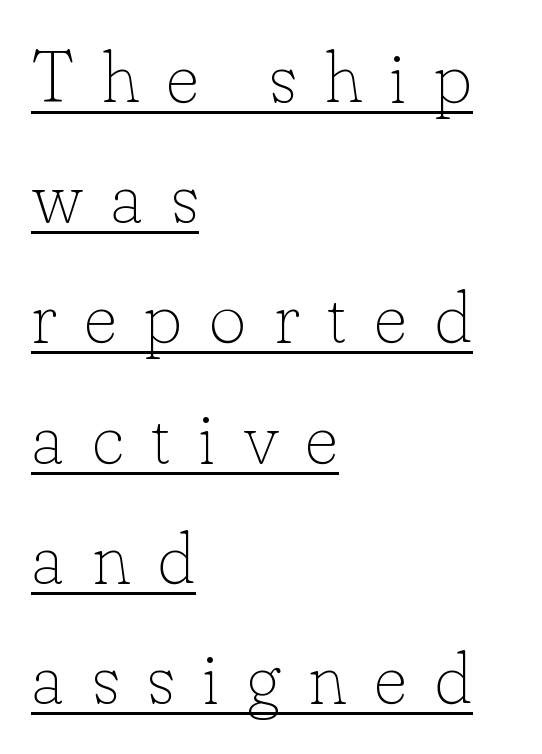
The image shows 72 px thin serif type, upright; set left-aligned, normal line spacing (1.67x), unusually wide letter spacing (+0.38 em), underlined; low stroke contrast and a small x-height.
